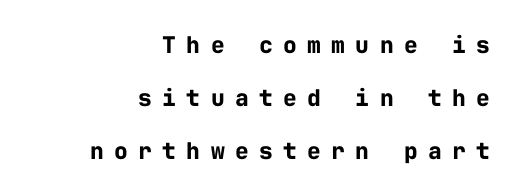
I'd describe the lettering as bold — thick and assertive. The passage shown is not underscored anywhere. A student would call this right alignment; a typographer would say flush right, rag left. In terms of posture, this sample is upright. You could fit nearly another row in the gap between these rows. The tracking jumps out immediately: characters are airy and widely separated.
